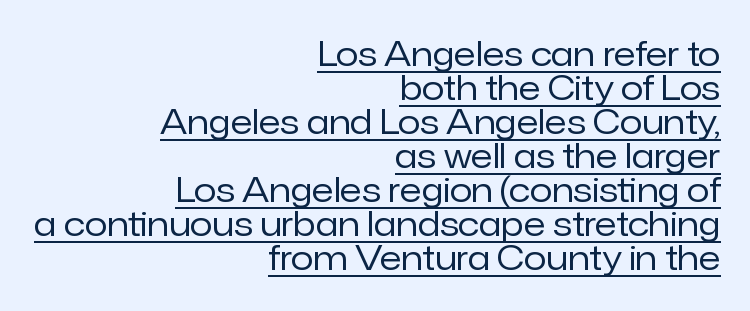
The image shows 33 px regular-weight sans-serif type, upright; set right-aligned, tight line spacing (1.03x), normal letter spacing, underlined; low stroke contrast and a medium x-height.
